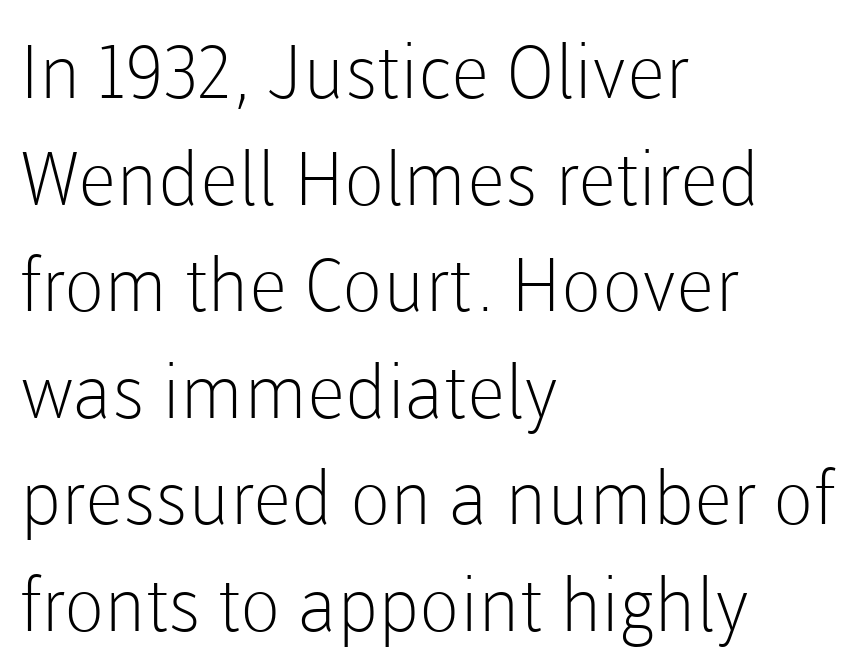
The image shows 74 px light sans-serif type, upright; set left-aligned, normal line spacing (1.44x), normal letter spacing, not underlined; low stroke contrast and a medium x-height.
